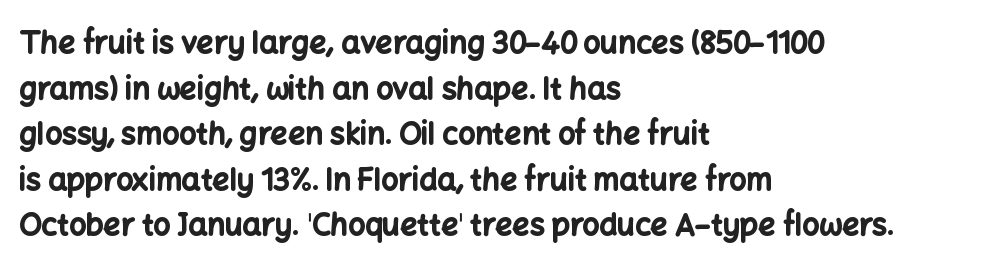
The image shows 30 px bold sans-serif type, upright; set left-aligned, normal line spacing (1.52x), normal letter spacing, not underlined; low stroke contrast and a medium x-height.
